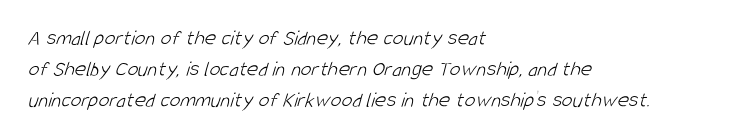
Glance below the letters and you will spot only blank space. Vertical spacing — default. Spacing between characters is what you'd get straight out of the box. Does the copy run flush right? No — it runs flush left. The typeface has the unassuming heft of standard copy or less.
